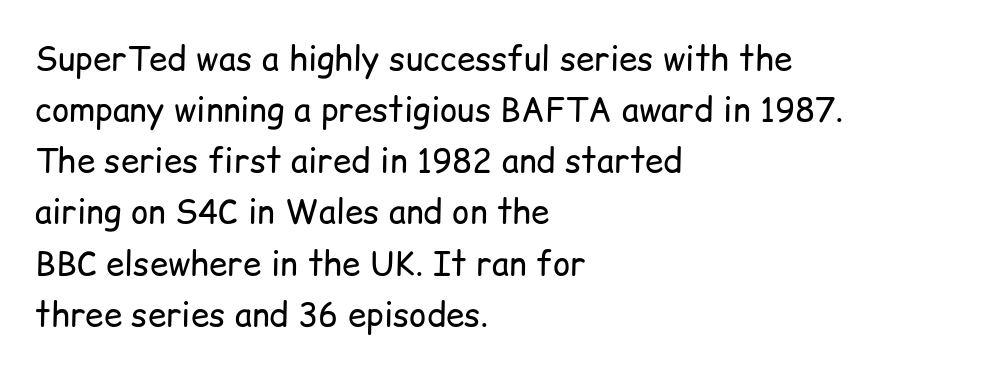
The lines sit at an ordinary, default distance from one another. The strip under each line holds only bare page. The type sits square on the baseline with zero lean. The typeface chosen for these lines omits serifs. The paragraph shown leans on its left margin. You could call the tracking neutral — neither tight nor loose.
